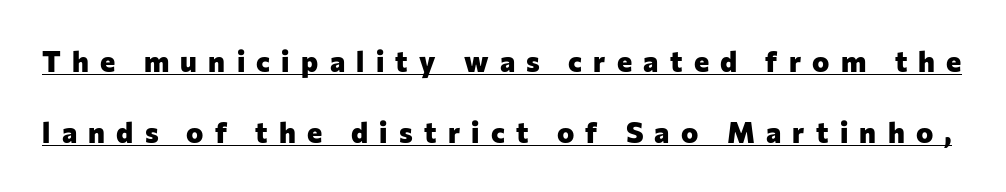
Q: Is the text bold? A: Yes.
Q: Is the text italic (slanted)? A: No, it is upright.
Q: Is the typeface a serif or a sans-serif typeface? A: Sans-serif.
Q: Is the text underlined? A: Yes.
Q: Is the spacing between letters normal or unusually wide? A: Unusually wide.
Q: Is the spacing between lines tight, normal or loose? A: Loose.
Q: Width (condensed, normal, or wide)? A: Normal.
Q: Stroke contrast? A: Low.
Q: x-height? A: Medium.
Q: Monospaced? A: No.
